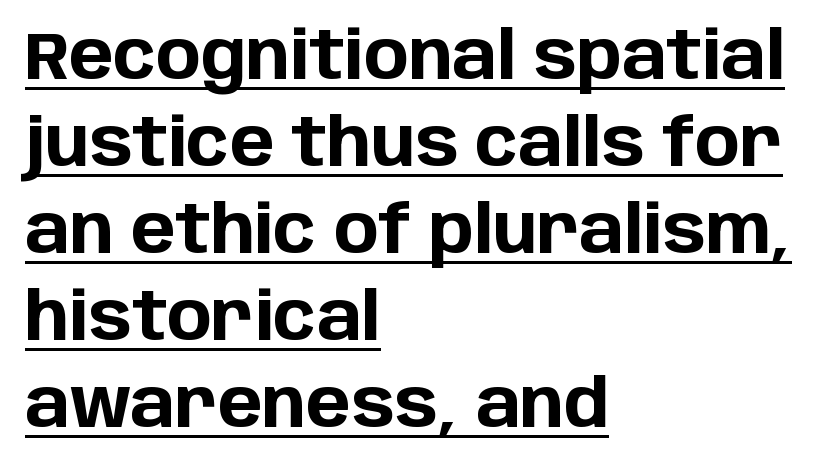
Q: Is the text bold? A: Yes.
Q: Is the text italic (slanted)? A: No, it is upright.
Q: Is the typeface a serif or a sans-serif typeface? A: Sans-serif.
Q: Is the text underlined? A: Yes.
Q: How is the paragraph aligned? A: Left-aligned.
Q: Is the spacing between letters normal or unusually wide? A: Normal.
Q: Is the spacing between lines tight, normal or loose? A: Normal.
Q: Width (condensed, normal, or wide)? A: Normal.
Q: Stroke contrast? A: Low.
Q: x-height? A: Large.
Q: Monospaced? A: No.
